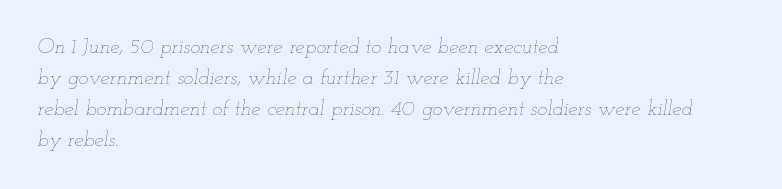
Q: Is the text bold? A: No.
Q: Is the text italic (slanted)? A: Yes, it leans right by about 12 degrees.
Q: Is the text underlined? A: No.
Q: How is the paragraph aligned? A: Left-aligned.
Q: Is the spacing between letters normal or unusually wide? A: Normal.
Q: Is the spacing between lines tight, normal or loose? A: Normal.
